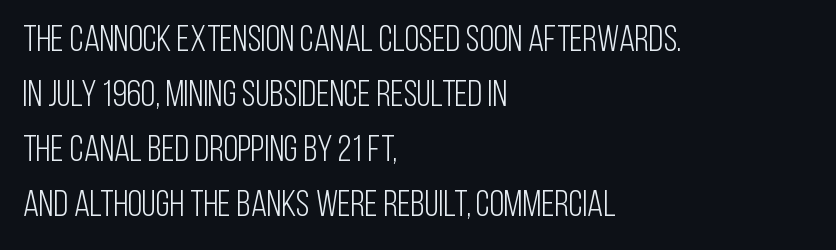
Q: Is the text bold? A: No.
Q: Is the text italic (slanted)? A: No, it is upright.
Q: Is the typeface a serif or a sans-serif typeface? A: Sans-serif.
Q: Is the text underlined? A: No.
Q: How is the paragraph aligned? A: Left-aligned.
Q: Is the spacing between letters normal or unusually wide? A: Normal.
Q: Is the spacing between lines tight, normal or loose? A: Normal.
Q: Width (condensed, normal, or wide)? A: Condensed.
Q: Stroke contrast? A: Low.
Q: x-height? A: Large.
Q: Monospaced? A: No.
